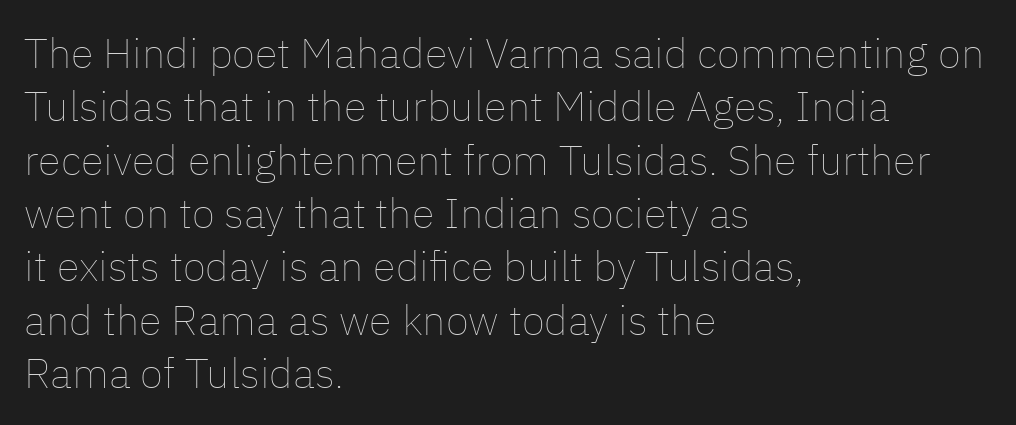
The rendering uses natural spacing where letterforms have individual widths. Descenders are the only things crossing below the line. Is the letter spacing exaggerated? No — it looks like the ordinary default. Visually the block forms a straight wall on the left and a jagged coastline on the right. This is not heavy type; no bold has been used.
